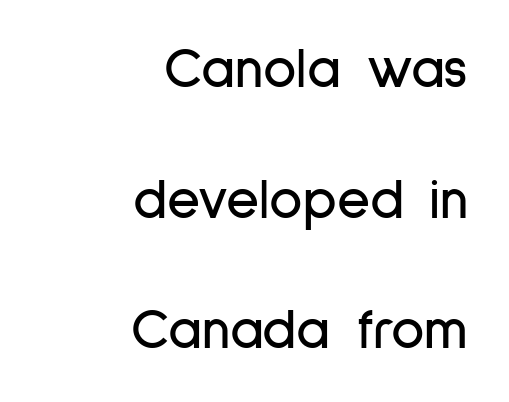
Q: Is the text italic (slanted)? A: No, it is upright.
Q: Is the typeface a serif or a sans-serif typeface? A: Sans-serif.
Q: Is the text underlined? A: No.
Q: How is the paragraph aligned? A: Right-aligned.
Q: Is the spacing between letters normal or unusually wide? A: Normal.
Q: Is the spacing between lines tight, normal or loose? A: Loose.
Q: Width (condensed, normal, or wide)? A: Condensed.
Q: Stroke contrast? A: Low.
Q: x-height? A: Medium.
Q: Monospaced? A: No.
